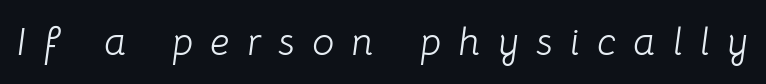
This sample has the flowing, uneven cadence of proportional lettering. The zone under the glyphs is completely vacant. The passage shown leans; its letterforms are oblique. The type is letterspaced generously, with wide tracking.
